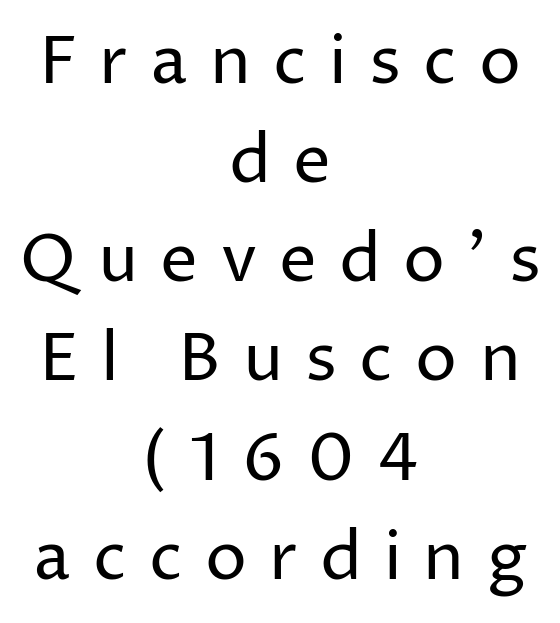
{"serif": "no", "italic": "no", "bold": "no", "weight": "regular", "width": "normal", "stroke_contrast": "low", "x_height": "medium", "monospaced": "no", "underline": "no", "align": "center", "line_spacing": "normal", "line_spacing_ratio": 1.48, "letter_spacing": "wide", "letter_spacing_em": 0.33, "glyph_px": 67}
